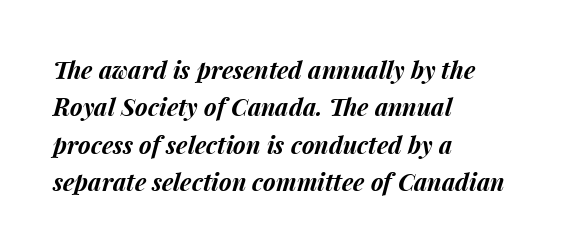
The image shows 24 px bold type, italic (leaning right); set left-aligned, normal line spacing (1.56x), normal letter spacing, not underlined.
